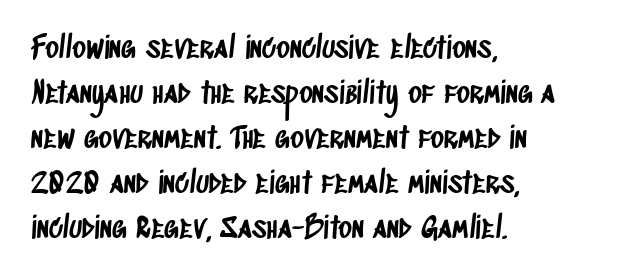
{"serif": "no", "width": "condensed", "stroke_contrast": "low", "x_height": "large", "monospaced": "no", "underline": "no", "align": "left", "line_spacing": "normal", "line_spacing_ratio": 1.55, "letter_spacing": "normal", "letter_spacing_em": 0.0, "glyph_px": 29}
